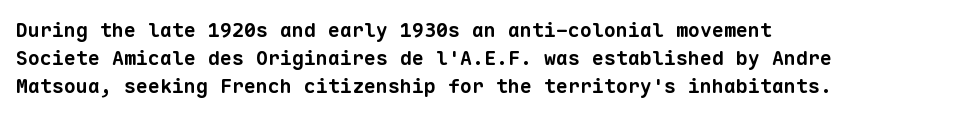
Q: Is the text bold? A: Yes.
Q: Is the text underlined? A: No.
Q: How is the paragraph aligned? A: Left-aligned.
Q: Is the spacing between letters normal or unusually wide? A: Normal.
Q: Is the spacing between lines tight, normal or loose? A: Normal.
